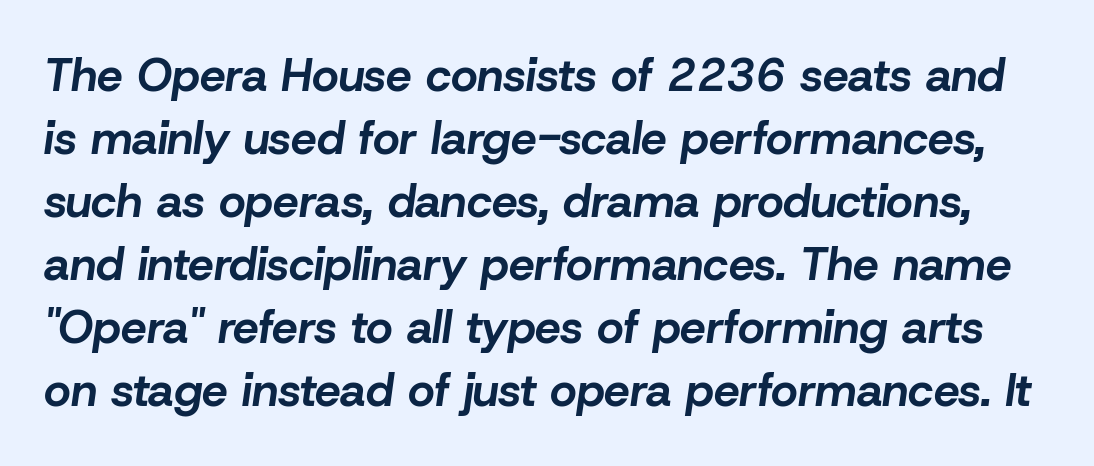
Q: Is the text bold? A: Yes.
Q: Is the text italic (slanted)? A: Yes, it leans right by about 8 degrees.
Q: Is the text underlined? A: No.
Q: Is the spacing between letters normal or unusually wide? A: Normal.
Q: Is the spacing between lines tight, normal or loose? A: Normal.
Q: Width (condensed, normal, or wide)? A: Normal.
Q: Stroke contrast? A: Low.
Q: x-height? A: Medium.
Q: Monospaced? A: No.
